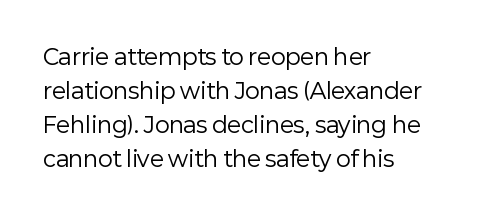
Caption: multi-line text, flush left, ragged right. Rendered with straight, roman letterforms. Beneath every word, the page is bare. Weight: not bold — regular or lighter. Nobody touched the tracking dial on this one. Vertically, the passage feels balanced, rows spaced as you'd expect.
